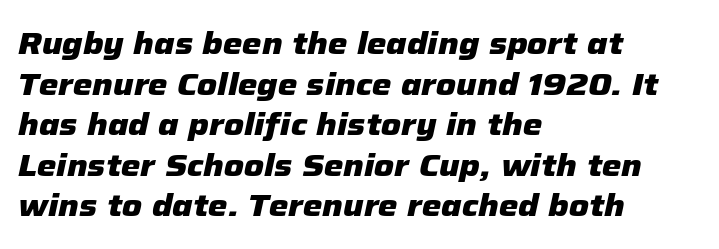
{"italic": "yes", "lean": "right", "slant_degrees": 12, "bold": "yes", "weight": "heavy", "width": "normal", "stroke_contrast": "low", "x_height": "medium", "monospaced": "no", "underline": "no", "align": "left", "line_spacing": "normal", "line_spacing_ratio": 1.31, "letter_spacing": "normal", "letter_spacing_em": 0.0, "glyph_px": 31}
